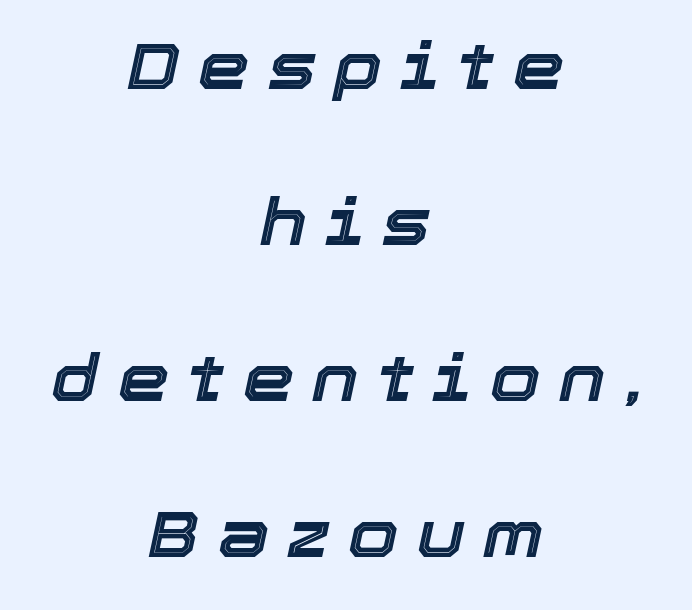
Horizontal alignment here is central, giving a formal, balanced look. Is there much room between lines? Yes — plenty of vertical air separates them. These lines are rendered in a variable-pitch font. Descenders hang freely into open space. The glyphs look as if they've been sheared to an angle.
